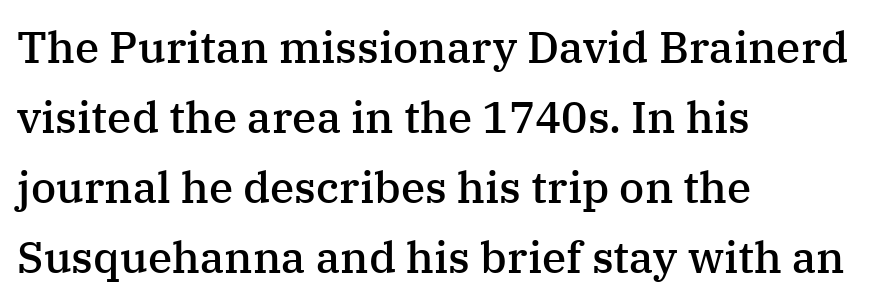
{"serif": "yes", "italic": "no", "bold": "semi", "weight": "semibold", "width": "normal", "stroke_contrast": "medium", "x_height": "medium", "monospaced": "no", "underline": "no", "align": "left", "line_spacing": "normal", "line_spacing_ratio": 1.59, "letter_spacing": "normal", "letter_spacing_em": 0.0, "glyph_px": 44}
